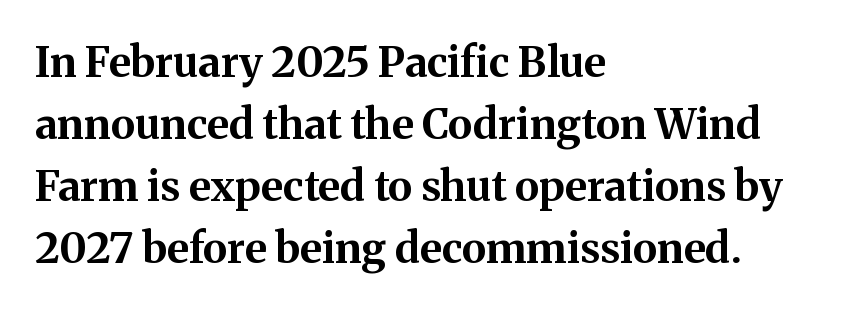
Q: Is the text bold? A: Yes.
Q: Is the text italic (slanted)? A: No, it is upright.
Q: Is the typeface a serif or a sans-serif typeface? A: Serif.
Q: Is the text underlined? A: No.
Q: How is the paragraph aligned? A: Left-aligned.
Q: Is the spacing between letters normal or unusually wide? A: Normal.
Q: Is the spacing between lines tight, normal or loose? A: Normal.
Q: Width (condensed, normal, or wide)? A: Normal.
Q: Stroke contrast? A: Medium.
Q: x-height? A: Medium.
Q: Monospaced? A: No.
